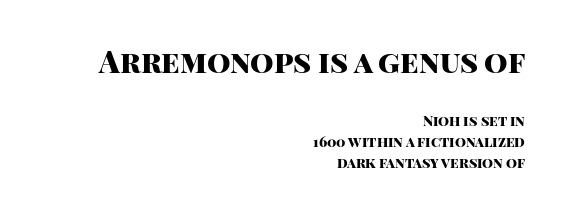
What weight is shown? A full bold with thick strokes. The letterforms sit shoulder to shoulder at normal distance. This sample keeps an unexceptional amount of space between lines. The face used here is proportionally spaced, like ordinary book or web type. In this sample the first text group is rendered at the bigger scale. Quick note: not italic, upright.
